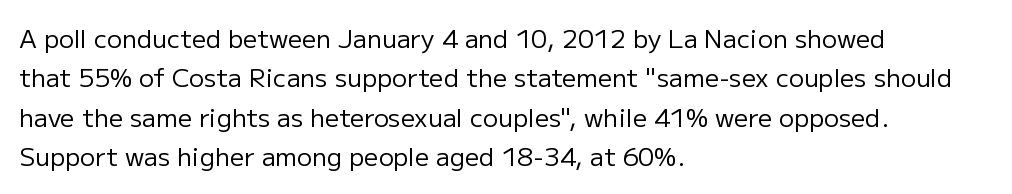
Q: Is the text bold? A: No.
Q: Is the text italic (slanted)? A: No, it is upright.
Q: Is the text underlined? A: No.
Q: How is the paragraph aligned? A: Left-aligned.
Q: Is the spacing between letters normal or unusually wide? A: Normal.
Q: Is the spacing between lines tight, normal or loose? A: Normal.
